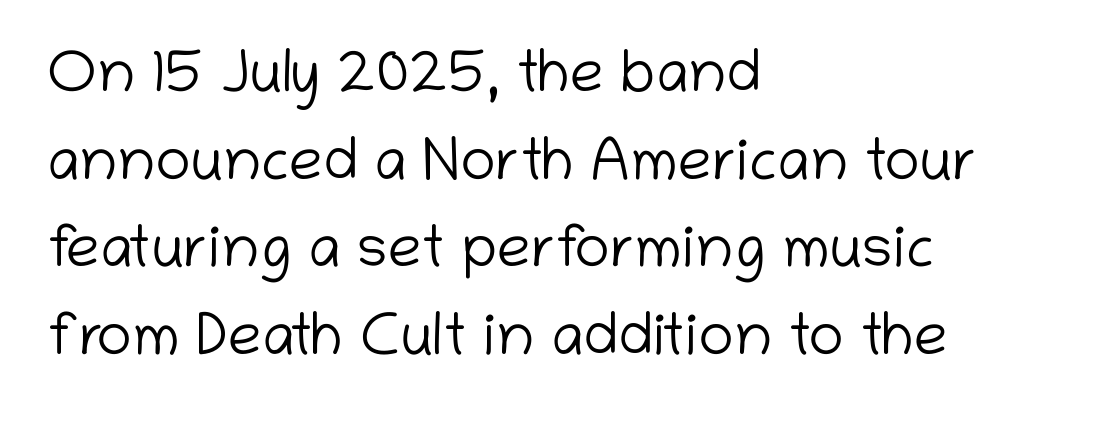
{"serif": "no", "italic": "no", "bold": "no", "weight": "light", "width": "normal", "stroke_contrast": "low", "x_height": "medium", "monospaced": "no", "underline": "no", "align": "left", "line_spacing": "normal", "line_spacing_ratio": 1.46, "letter_spacing": "normal", "letter_spacing_em": 0.0, "glyph_px": 60}
